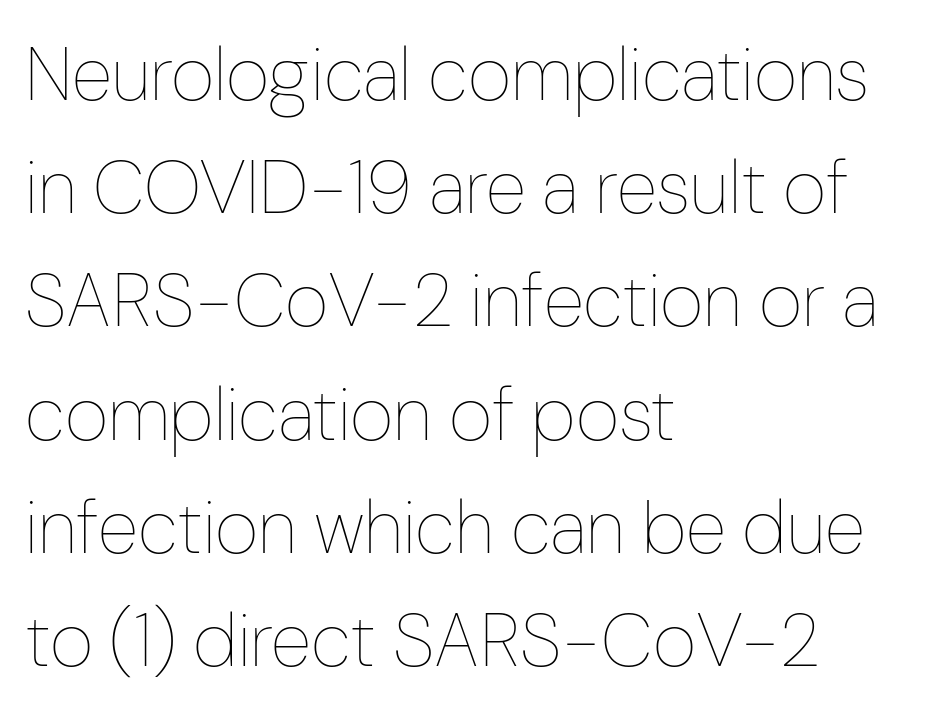
The image shows 75 px thin, condensed type, upright; set left-aligned, normal line spacing (1.51x), normal letter spacing, not underlined; low stroke contrast and a medium x-height.
